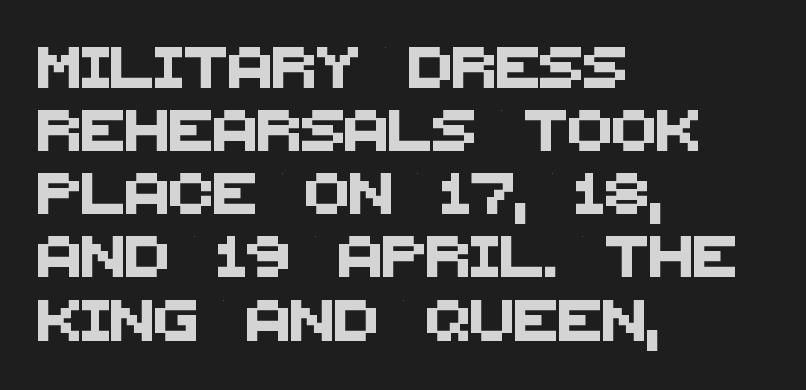
{"serif": "no", "width": "normal", "stroke_contrast": "medium", "x_height": "large", "monospaced": "no", "underline": "no", "align": "left", "line_spacing": "normal", "line_spacing_ratio": 1.54, "letter_spacing": "normal", "letter_spacing_em": 0.0, "glyph_px": 41}
